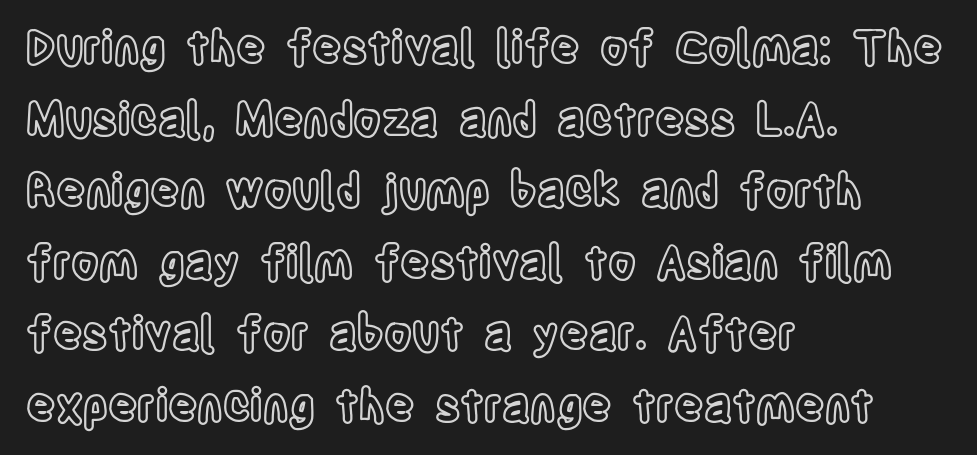
Underline: absent. Is there any slant? The stems are plumb. The typesetter chose a ragged-right arrangement here. Is this a fixed-width face? No — the glyphs have proportional, varying widths. The block of text has a typical density, with ordinary space between rows. Tracking value appears to be zero — textbook default spacing.
